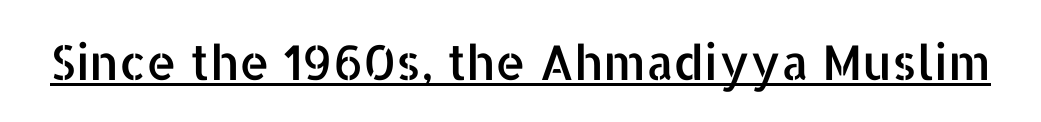
Q: Is the text italic (slanted)? A: No, it is upright.
Q: Is the typeface a serif or a sans-serif typeface? A: Sans-serif.
Q: Is the text underlined? A: Yes.
Q: Is the spacing between letters normal or unusually wide? A: Normal.
Q: Width (condensed, normal, or wide)? A: Normal.
Q: Stroke contrast? A: Low.
Q: x-height? A: Medium.
Q: Monospaced? A: No.
